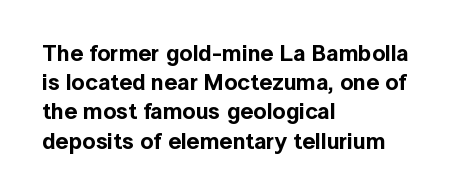
Q: Is the text italic (slanted)? A: No, it is upright.
Q: Is the text underlined? A: No.
Q: How is the paragraph aligned? A: Left-aligned.
Q: Is the spacing between letters normal or unusually wide? A: Normal.
Q: Is the spacing between lines tight, normal or loose? A: Normal.
